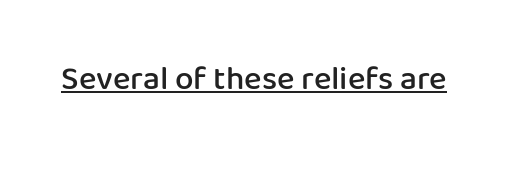
The image shows 33 px semibold sans-serif type, upright; set normal letter spacing, underlined; low stroke contrast and a medium x-height.
